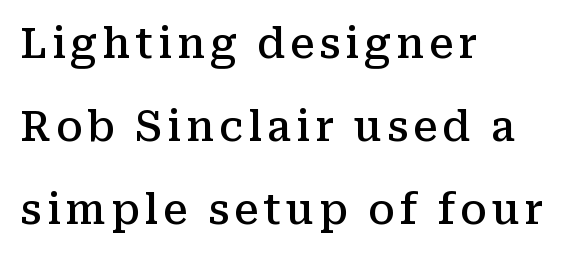
Q: Is the text bold? A: Semi-bold.
Q: Is the text italic (slanted)? A: No, it is upright.
Q: Is the typeface a serif or a sans-serif typeface? A: Serif.
Q: Is the text underlined? A: No.
Q: How is the paragraph aligned? A: Left-aligned.
Q: Is the spacing between lines tight, normal or loose? A: Loose.
Q: Width (condensed, normal, or wide)? A: Normal.
Q: Stroke contrast? A: Medium.
Q: x-height? A: Medium.
Q: Monospaced? A: No.
